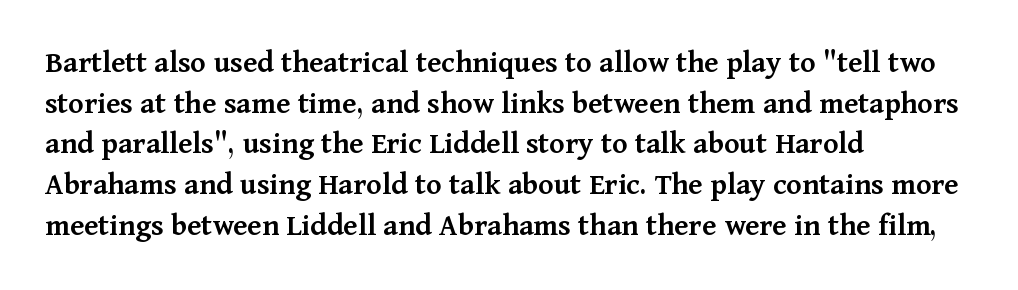
A typesetter would call this leading conventional body-copy spacing. Bold? Not quite — semibold, heavier than regular but stopping short. Style check: upright. The letters sit at their default tracking, neither squeezed nor spread.
